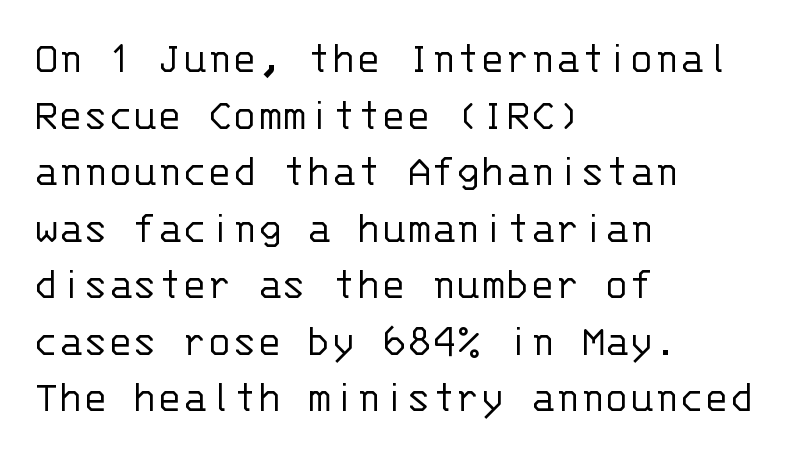
Q: Is the text bold? A: No.
Q: Is the text italic (slanted)? A: No, it is upright.
Q: Is the typeface a serif or a sans-serif typeface? A: Sans-serif.
Q: Is the text underlined? A: No.
Q: How is the paragraph aligned? A: Left-aligned.
Q: Is the spacing between letters normal or unusually wide? A: Normal.
Q: Width (condensed, normal, or wide)? A: Normal.
Q: Stroke contrast? A: Low.
Q: x-height? A: Large.
Q: Monospaced? A: Yes.
